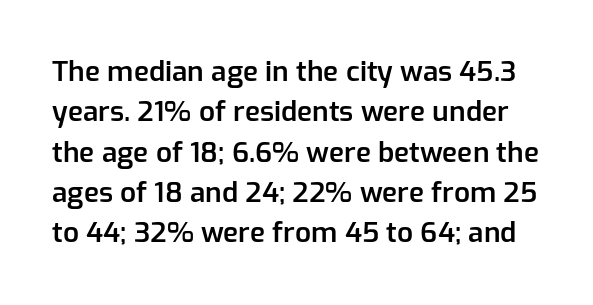
The image shows 28 px semibold sans-serif type, upright; set normal line spacing (1.44x), normal letter spacing, not underlined; low stroke contrast and a medium x-height.
